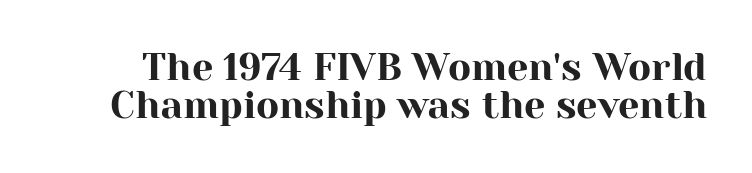
The image shows 38 px serif type, upright; set tight line spacing (0.99x), normal letter spacing, not underlined; high stroke contrast and a medium x-height.
